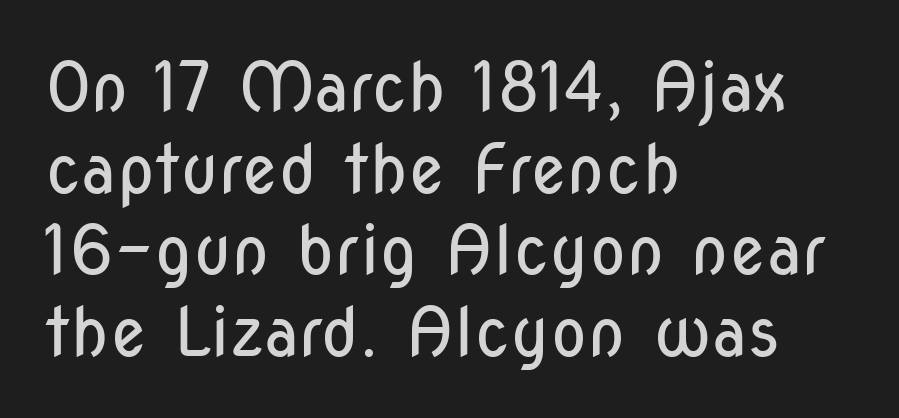
The foot of each line stays bare and open. Check where the strokes stop: nothing finishes them off — pure sans. A light-to-regular cut is what we see here. Is this a fixed-width face? No — the glyphs have proportional, varying widths. If you drew a line through each stem, it would be perfectly vertical. Between one letter and the next there's only the usual sliver of space.
